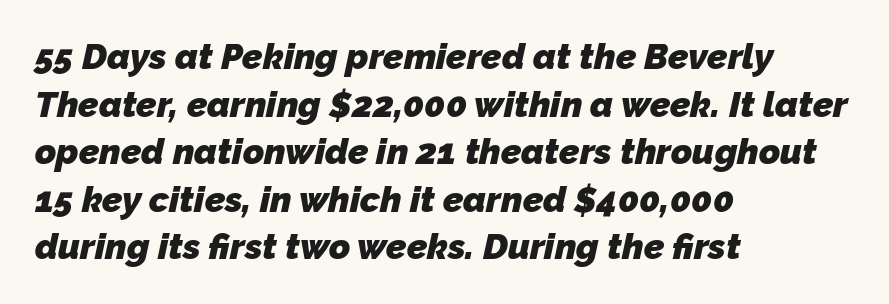
The passage shown is emphatically bold. A typesetter would call this zero additional tracking. Evenly set lines give the paragraph a standard silhouette. Proportional: the letters do not fall into vertical columns.
